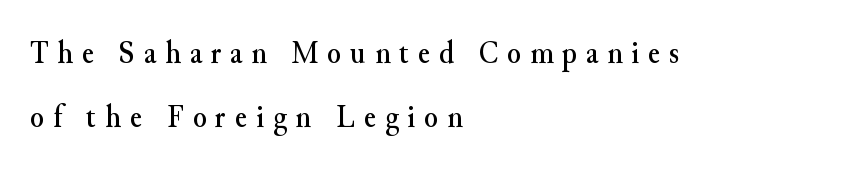
Q: Is the text italic (slanted)? A: No, it is upright.
Q: Is the typeface a serif or a sans-serif typeface? A: Serif.
Q: Is the text underlined? A: No.
Q: How is the paragraph aligned? A: Left-aligned.
Q: Is the spacing between letters normal or unusually wide? A: Unusually wide.
Q: Is the spacing between lines tight, normal or loose? A: Loose.
Q: Width (condensed, normal, or wide)? A: Normal.
Q: Stroke contrast? A: Medium.
Q: x-height? A: Small.
Q: Monospaced? A: No.
